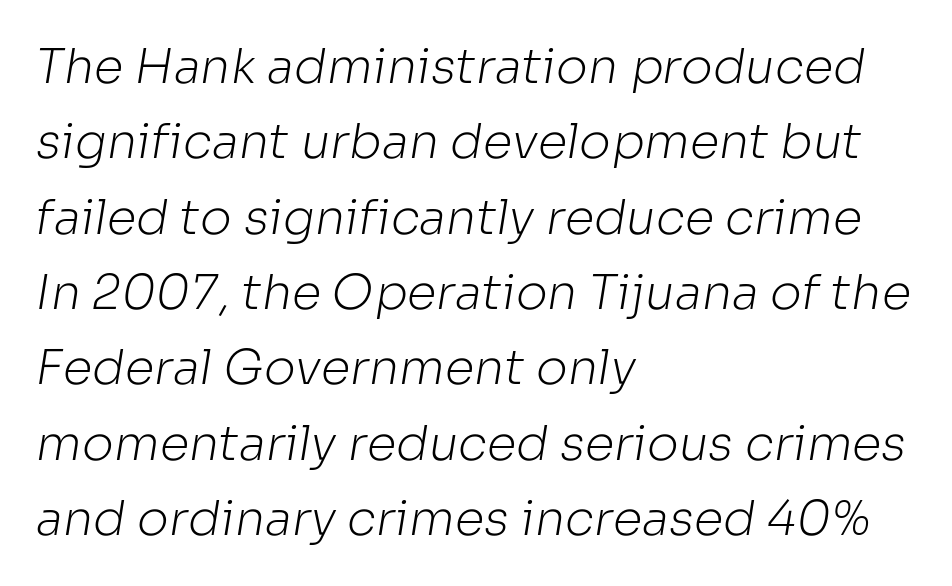
{"serif": "no", "bold": "no", "weight": "light", "width": "normal", "stroke_contrast": "low", "x_height": "medium", "monospaced": "no", "underline": "no", "align": "left", "line_spacing": "normal", "line_spacing_ratio": 1.57, "letter_spacing": "normal", "letter_spacing_em": 0.0, "glyph_px": 48}
